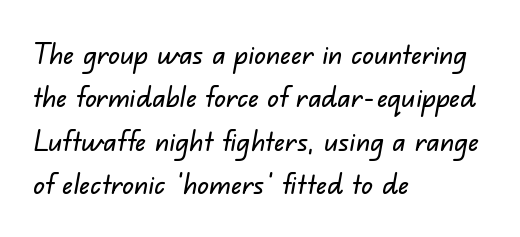
Q: Is the typeface a serif or a sans-serif typeface? A: Sans-serif.
Q: Is the text underlined? A: No.
Q: How is the paragraph aligned? A: Left-aligned.
Q: Is the spacing between letters normal or unusually wide? A: Normal.
Q: Is the spacing between lines tight, normal or loose? A: Normal.
Q: Width (condensed, normal, or wide)? A: Normal.
Q: Stroke contrast? A: Low.
Q: x-height? A: Small.
Q: Monospaced? A: No.
